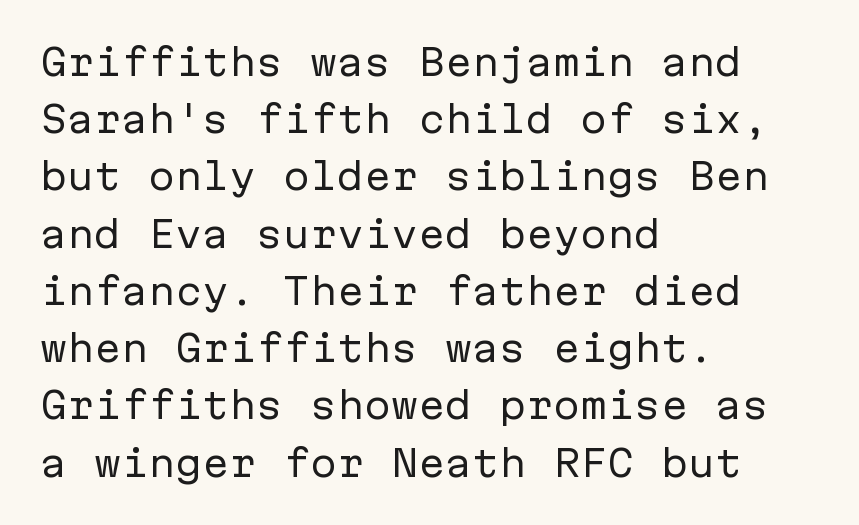
The image shows 36 px regular-weight sans-serif type, upright, monospaced; set left-aligned, normal line spacing (1.59x), normal letter spacing, not underlined; low stroke contrast and a medium x-height.
